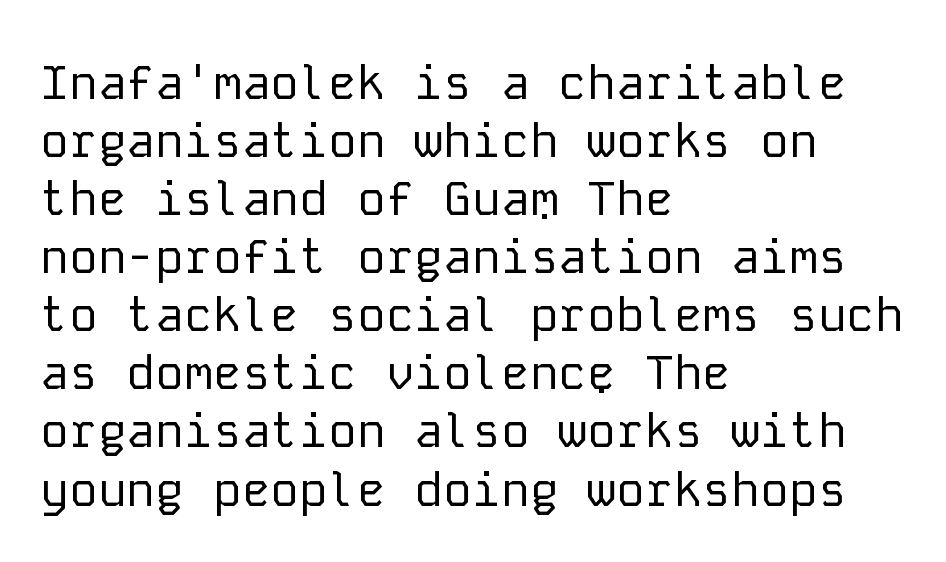
{"serif": "no", "italic": "no", "bold": "no", "weight": "regular", "width": "normal", "stroke_contrast": "low", "x_height": "medium", "monospaced": "yes", "underline": "no", "align": "left", "line_spacing_ratio": 1.21, "letter_spacing": "normal", "letter_spacing_em": 0.0, "glyph_px": 48}
